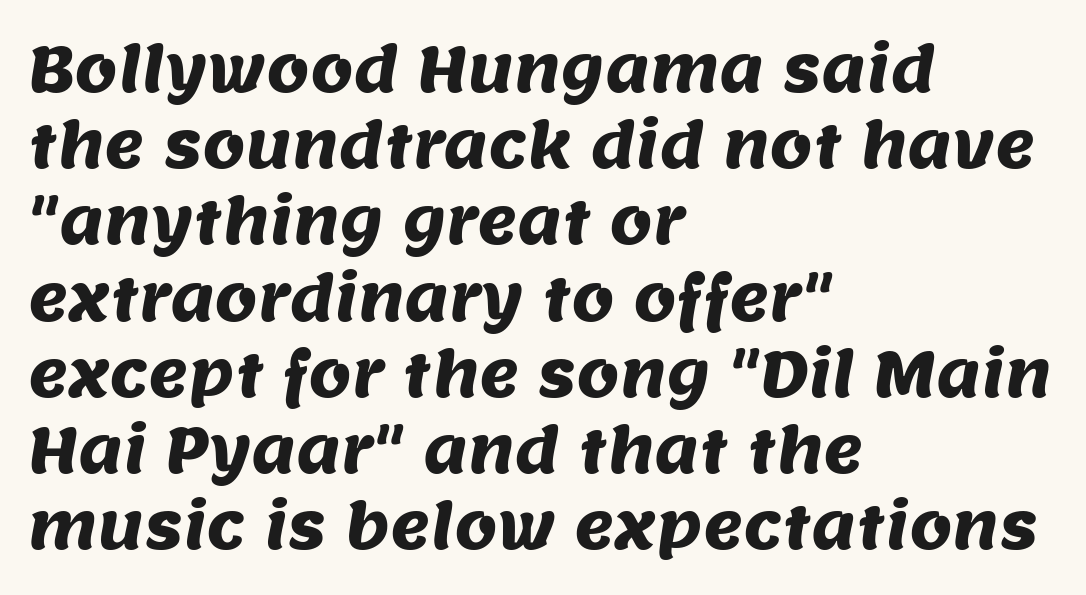
Spacing verdict: proportional, widths tailored to each character. If you drew a ruler down the left edge, every line would touch it. Default kerning and tracking; the words read as compact shapes. Look at the bottom of the vertical strokes: they stop flat, with no serifs. Line spacing here is normal.
